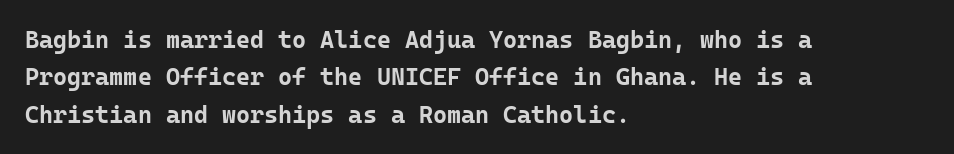
The image shows 24 px bold type, upright; set left-aligned, normal line spacing (1.56x), normal letter spacing, not underlined.
